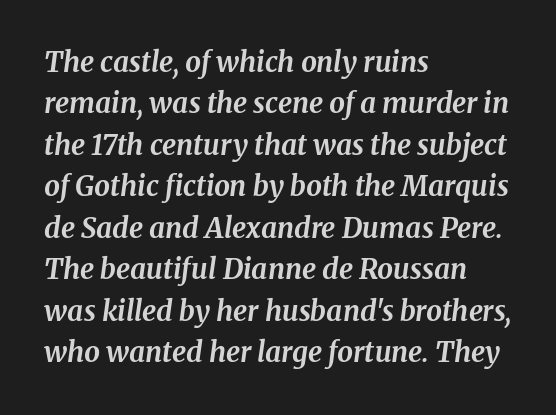
{"serif": "yes", "italic": "yes", "lean": "right", "slant_degrees": 8, "bold": "yes", "weight": "bold", "width": "normal", "stroke_contrast": "medium", "x_height": "medium", "monospaced": "no", "underline": "no", "align": "left", "line_spacing": "normal", "line_spacing_ratio": 1.48, "letter_spacing": "normal", "letter_spacing_em": 0.0, "glyph_px": 28}
